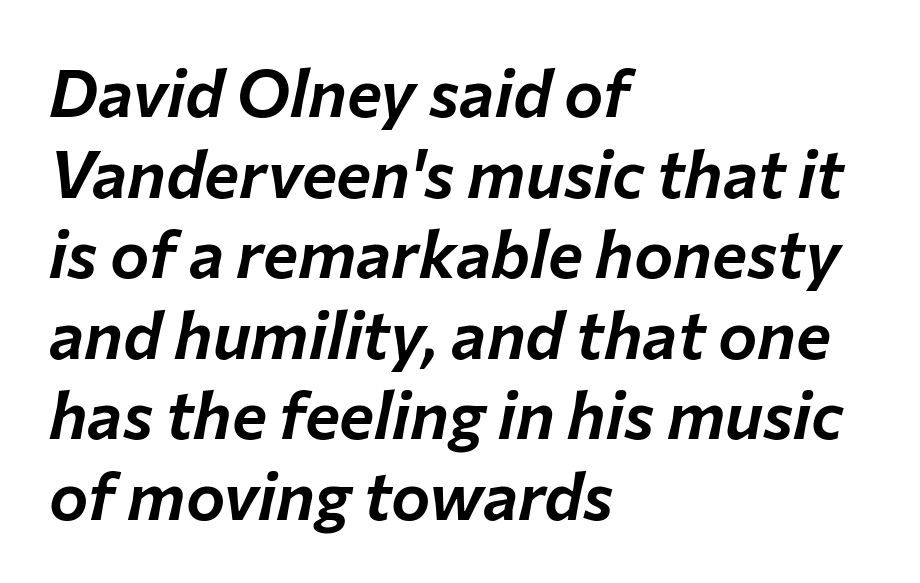
{"italic": "yes", "lean": "right", "slant_degrees": 12, "width": "normal", "stroke_contrast": "low", "x_height": "medium", "monospaced": "no", "underline": "no", "align": "left", "line_spacing_ratio": 1.22, "letter_spacing": "normal", "letter_spacing_em": 0.0, "glyph_px": 66}
